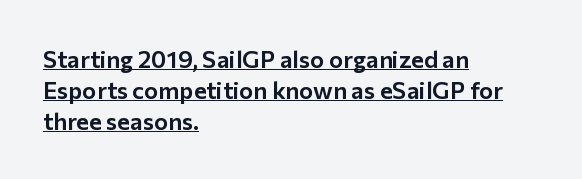
The setting favours the left margin, as ordinary paragraphs usually do. Does the lettering tilt? It doesn't — this is upright. Every word sits above its own underline. Spacing between characters is what you'd get straight out of the box. Vertically, the passage feels balanced, rows spaced as you'd expect.
